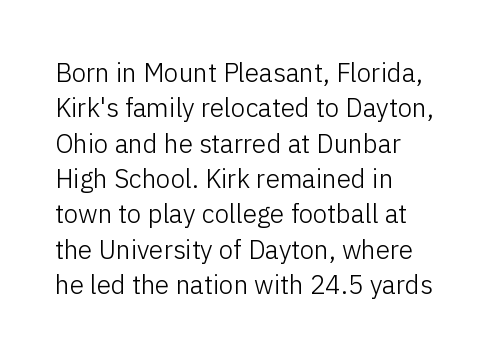
The image shows 26 px text type, upright; set left-aligned, normal line spacing (1.36x), normal letter spacing, not underlined.
